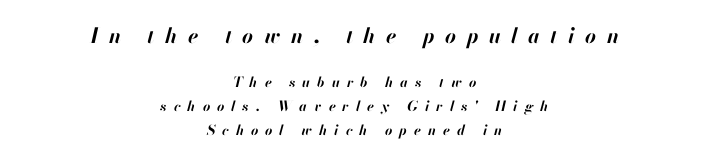
Scale decreases going downward across the two blocks. Between one letter and the next there's a generous, obvious gap. In terms of posture, this sample is oblique. The compositor balanced each line on the midline. What's the leading like? Ordinary, nothing unusual. Only glyphs here, with clear space below each row.
